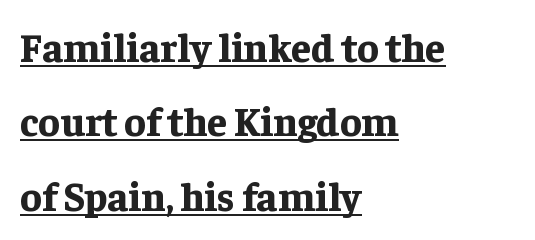
The image shows 40 px bold serif type, upright; set left-aligned, line spacing 1.86x, normal letter spacing, underlined; low stroke contrast and a medium x-height.
